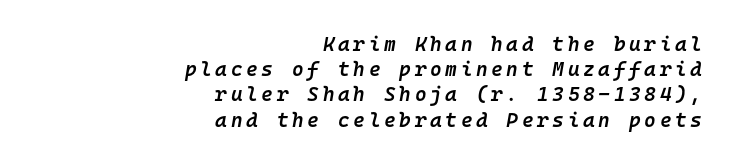
An italicized treatment has been applied to the whole sample. Underline: absent. Quick note: interline space is typical. The lines in this sample share a right terminus and differ only in where they begin. The font is running at a semibold setting, under full bold.
